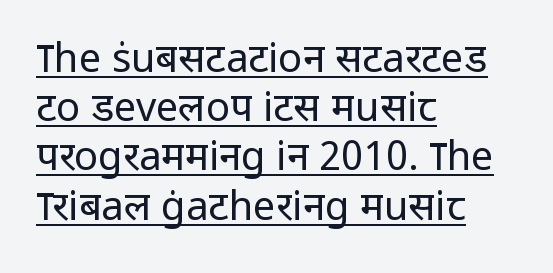
Q: Is the text bold? A: No.
Q: Is the text italic (slanted)? A: No, it is upright.
Q: Is the typeface a serif or a sans-serif typeface? A: Sans-serif.
Q: Is the text underlined? A: Yes.
Q: How is the paragraph aligned? A: Left-aligned.
Q: Is the spacing between letters normal or unusually wide? A: Normal.
Q: Width (condensed, normal, or wide)? A: Normal.
Q: Stroke contrast? A: Low.
Q: x-height? A: Medium.
Q: Monospaced? A: No.
